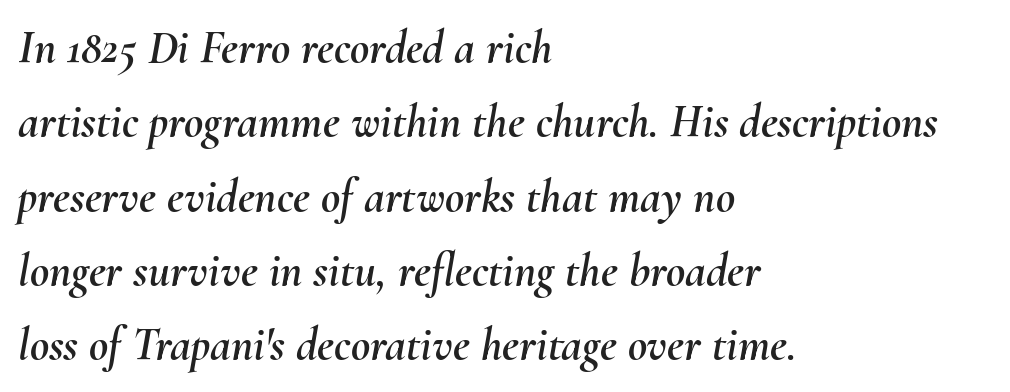
The image shows 47 px text type, italic (leaning right); set left-aligned, normal line spacing (1.58x), normal letter spacing, not underlined; medium stroke contrast and a small x-height.
